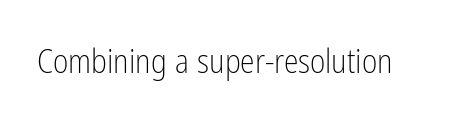
Q: Is the text bold? A: No.
Q: Is the text italic (slanted)? A: No, it is upright.
Q: Is the typeface a serif or a sans-serif typeface? A: Sans-serif.
Q: Is the text underlined? A: No.
Q: Is the spacing between letters normal or unusually wide? A: Normal.
Q: Width (condensed, normal, or wide)? A: Condensed.
Q: Stroke contrast? A: Low.
Q: x-height? A: Medium.
Q: Monospaced? A: No.
